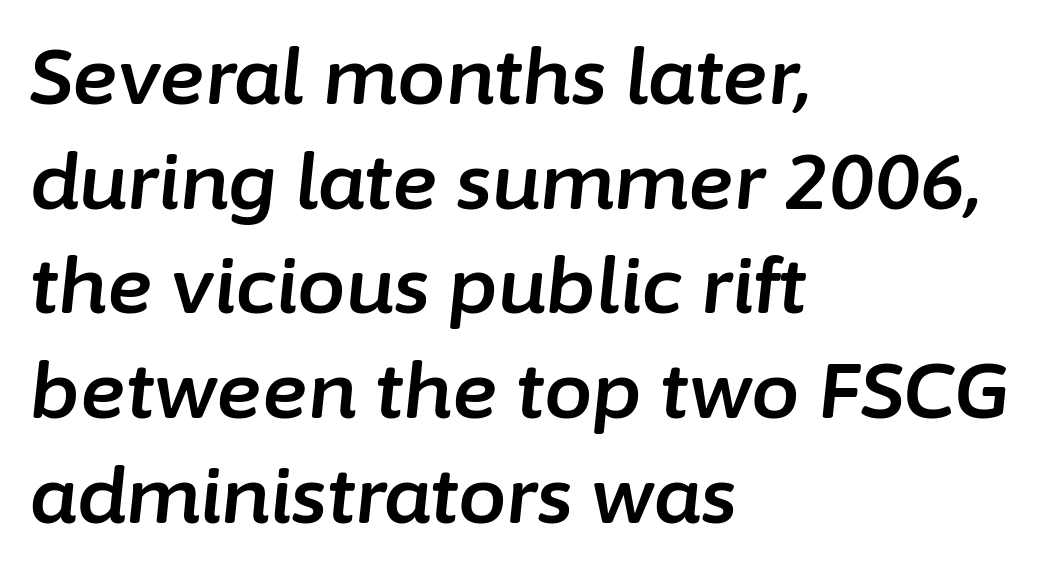
The image shows 77 px text type, italic (leaning right); set left-aligned, normal line spacing (1.36x), normal letter spacing, not underlined; low stroke contrast and a medium x-height.
